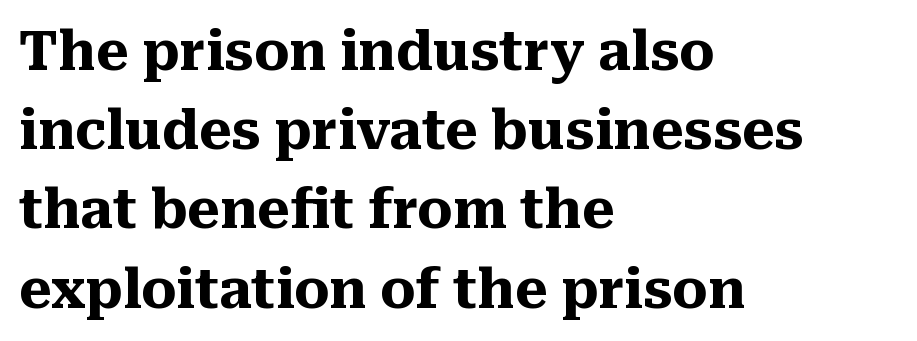
The image shows 55 px heavy serif type, upright; set left-aligned, normal line spacing (1.44x), normal letter spacing, not underlined; medium stroke contrast and a medium x-height.
